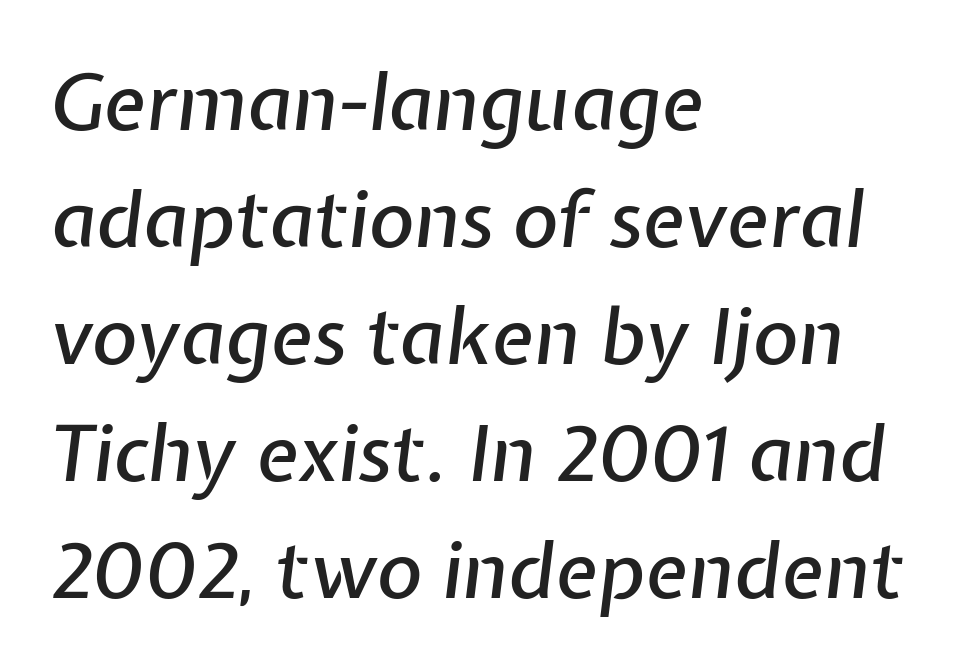
Q: Is the text italic (slanted)? A: Yes, it leans right by about 7 degrees.
Q: Is the text underlined? A: No.
Q: How is the paragraph aligned? A: Left-aligned.
Q: Is the spacing between letters normal or unusually wide? A: Normal.
Q: Is the spacing between lines tight, normal or loose? A: Normal.
Q: Width (condensed, normal, or wide)? A: Normal.
Q: Stroke contrast? A: Low.
Q: x-height? A: Medium.
Q: Monospaced? A: No.
